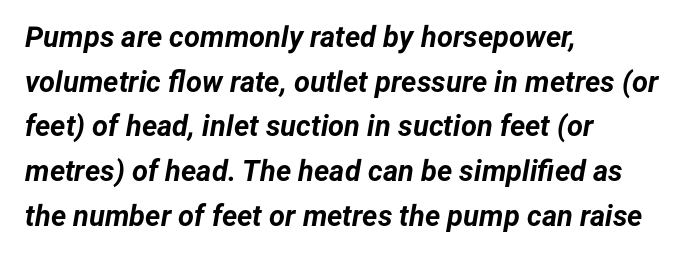
{"italic": "yes", "lean": "right", "slant_degrees": 12, "bold": "yes", "weight": "bold", "width": "normal", "stroke_contrast": "low", "x_height": "medium", "monospaced": "no", "underline": "no", "align": "left", "line_spacing": "normal", "line_spacing_ratio": 1.54, "letter_spacing": "normal", "letter_spacing_em": 0.0, "glyph_px": 29}
